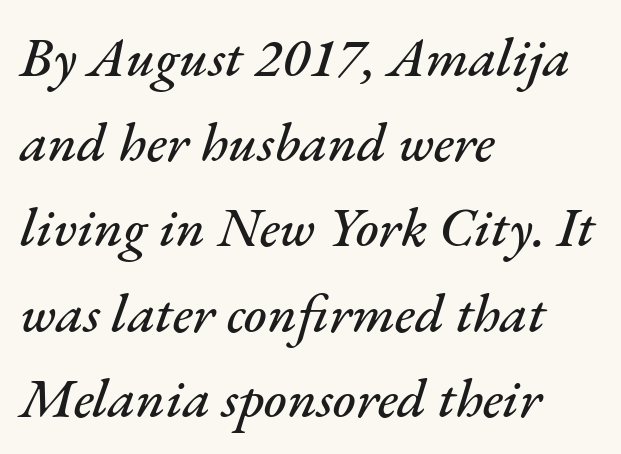
{"italic": "yes", "lean": "right", "slant_degrees": 17, "width": "normal", "stroke_contrast": "medium", "x_height": "small", "monospaced": "no", "underline": "no", "align": "left", "line_spacing": "normal", "line_spacing_ratio": 1.55, "letter_spacing": "normal", "letter_spacing_em": 0.0, "glyph_px": 55}
